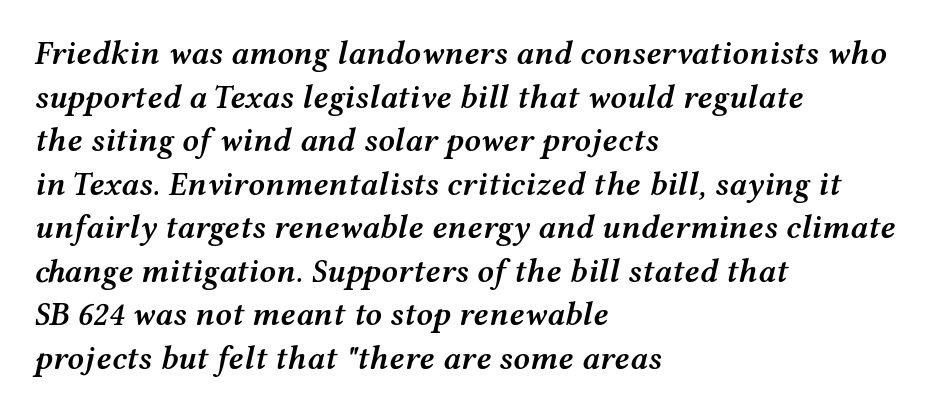
Spacing verdict: proportional, widths tailored to each character. The area under the type is left untouched. Spacing between characters is what you'd get straight out of the box. The rendering applies a slant to the glyphs. If you drew a ruler down the left edge, every line would touch it.
